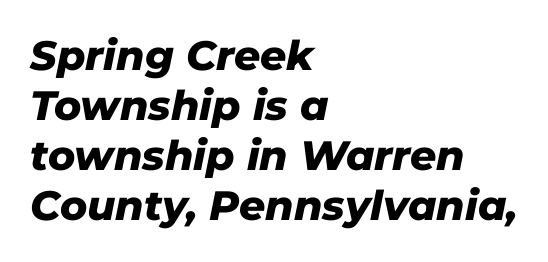
The image shows 41 px heavy type, italic (leaning right); set left-aligned, line spacing 1.22x, normal letter spacing, not underlined; low stroke contrast and a medium x-height.
